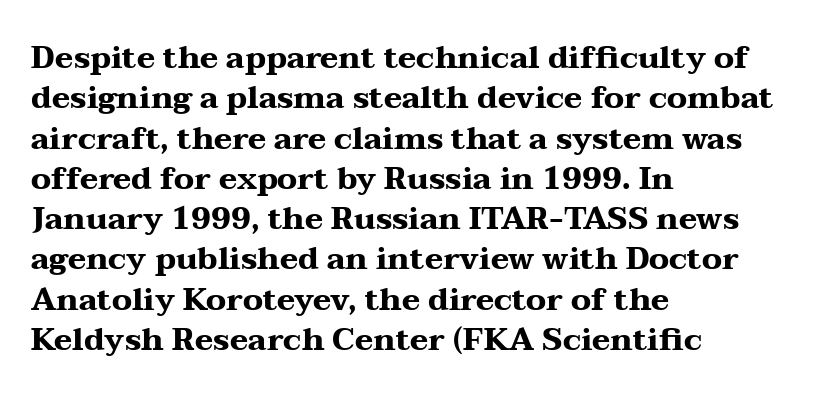
Q: Is the text bold? A: Yes.
Q: Is the text italic (slanted)? A: No, it is upright.
Q: Is the typeface a serif or a sans-serif typeface? A: Serif.
Q: Is the text underlined? A: No.
Q: How is the paragraph aligned? A: Left-aligned.
Q: Is the spacing between letters normal or unusually wide? A: Normal.
Q: Is the spacing between lines tight, normal or loose? A: Normal.
Q: Width (condensed, normal, or wide)? A: Wide.
Q: Stroke contrast? A: Medium.
Q: x-height? A: Medium.
Q: Monospaced? A: No.
